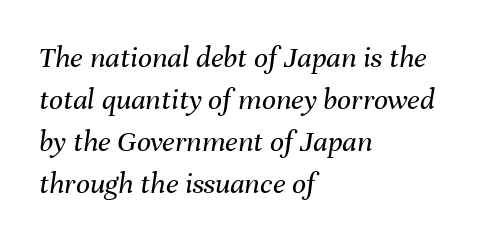
Q: Is the text bold? A: No.
Q: Is the text italic (slanted)? A: Yes, it leans right by about 8 degrees.
Q: Is the text underlined? A: No.
Q: How is the paragraph aligned? A: Left-aligned.
Q: Is the spacing between letters normal or unusually wide? A: Normal.
Q: Is the spacing between lines tight, normal or loose? A: Normal.
Q: Width (condensed, normal, or wide)? A: Normal.
Q: Stroke contrast? A: Medium.
Q: x-height? A: Medium.
Q: Monospaced? A: No.
